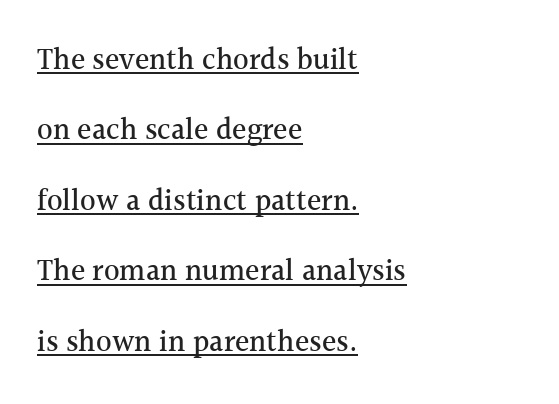
The type family on display is of the serif kind. Spacing verdict: proportional, widths tailored to each character. Notice how a bar underscores the lettering throughout. If you measured baseline to baseline, you'd find a long distance.
